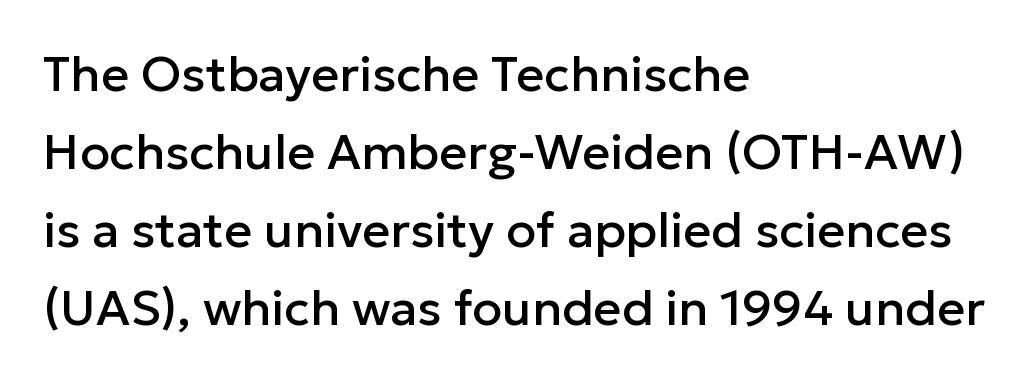
{"serif": "no", "italic": "no", "width": "normal", "stroke_contrast": "low", "x_height": "medium", "monospaced": "no", "underline": "no", "align": "left", "line_spacing": "normal", "line_spacing_ratio": 1.59, "letter_spacing": "normal", "letter_spacing_em": 0.0, "glyph_px": 49}
